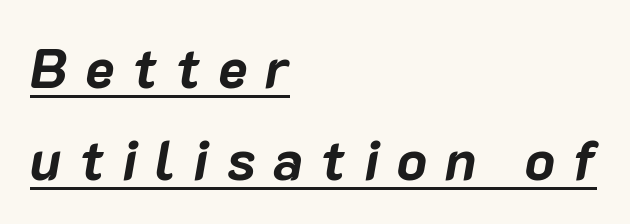
{"italic": "yes", "lean": "right", "slant_degrees": 10, "bold": "yes", "weight": "bold", "width": "normal", "stroke_contrast": "low", "x_height": "medium", "monospaced": "no", "underline": "yes", "align": "left", "line_spacing": "normal", "line_spacing_ratio": 1.67, "letter_spacing": "wide", "letter_spacing_em": 0.32, "glyph_px": 55}
